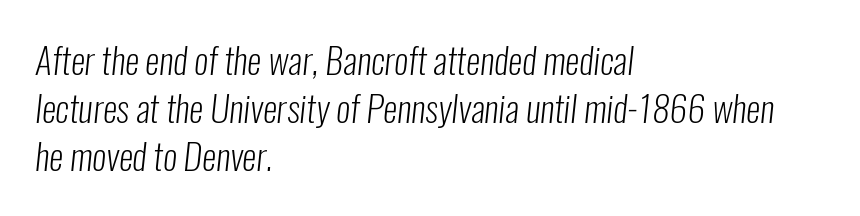
The image shows 36 px light, condensed sans-serif type; set left-aligned, normal line spacing (1.33x), normal letter spacing, not underlined; low stroke contrast and a medium x-height.
